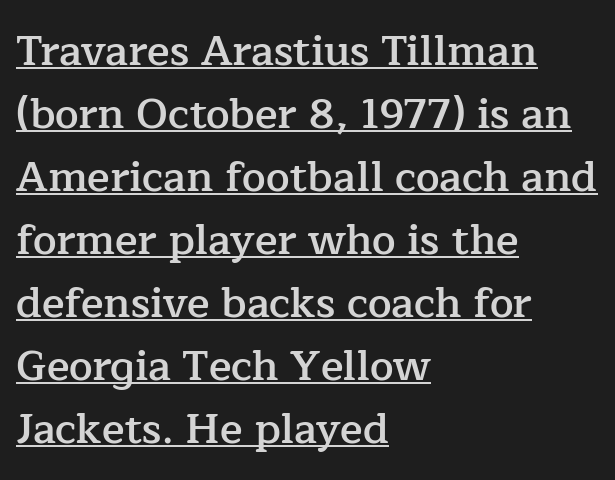
This sample uses plain, unmodified letter spacing. Caption: semibold face, moderately heavy strokes. In terms of leading, this rendering sits right in the middle. Every word sits above its own underline. You could not count columns in this text — the font is proportionally spaced. The font's upright variant was chosen for this text.
